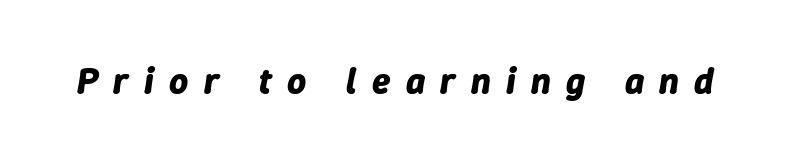
The image shows 37 px bold type, italic (leaning right); set unusually wide letter spacing (+0.41 em), not underlined; low stroke contrast and a medium x-height.
